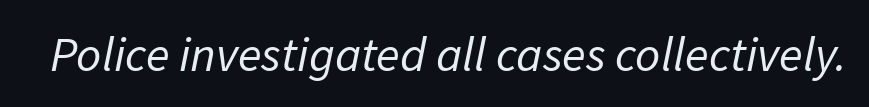
{"serif": "no", "bold": "no", "weight": "regular", "width": "normal", "stroke_contrast": "low", "x_height": "medium", "monospaced": "no", "underline": "no", "letter_spacing": "normal", "letter_spacing_em": 0.0, "glyph_px": 49}
